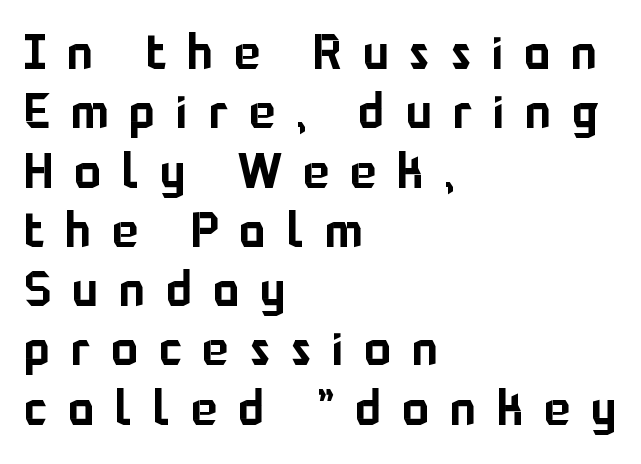
Q: Is the text italic (slanted)? A: No, it is upright.
Q: Is the typeface a serif or a sans-serif typeface? A: Sans-serif.
Q: Is the text underlined? A: No.
Q: How is the paragraph aligned? A: Left-aligned.
Q: Is the spacing between letters normal or unusually wide? A: Unusually wide.
Q: Width (condensed, normal, or wide)? A: Normal.
Q: Stroke contrast? A: Low.
Q: x-height? A: Medium.
Q: Monospaced? A: No.
